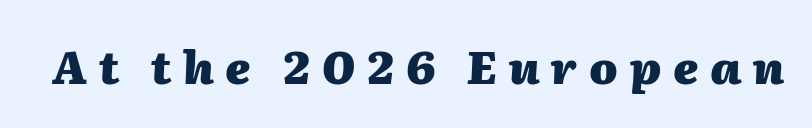
Q: Is the text bold? A: Yes.
Q: Is the text italic (slanted)? A: Yes, it leans right by about 2 degrees.
Q: Is the text underlined? A: No.
Q: Is the spacing between letters normal or unusually wide? A: Unusually wide.
Q: Width (condensed, normal, or wide)? A: Normal.
Q: Stroke contrast? A: Medium.
Q: x-height? A: Medium.
Q: Monospaced? A: No.
